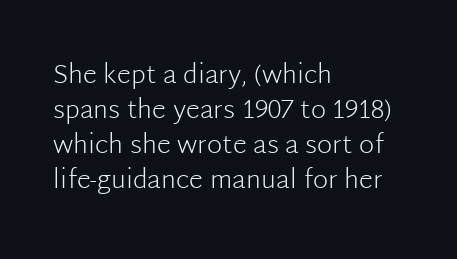
{"italic": "no", "bold": "no", "underline": "no", "align": "left", "line_spacing": "normal", "line_spacing_ratio": 1.34, "letter_spacing": "normal", "letter_spacing_em": 0.0, "glyph_px": 26}
